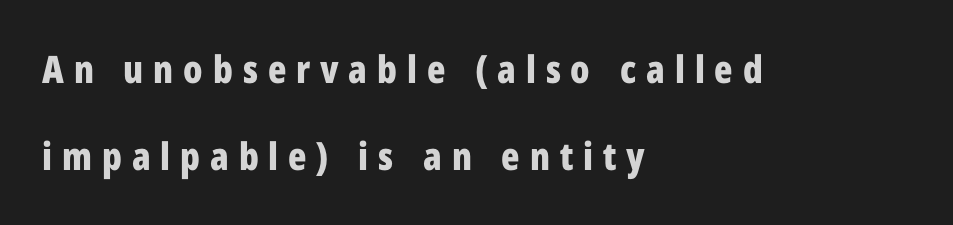
Q: Is the text bold? A: Yes.
Q: Is the text italic (slanted)? A: No, it is upright.
Q: Is the typeface a serif or a sans-serif typeface? A: Sans-serif.
Q: Is the text underlined? A: No.
Q: How is the paragraph aligned? A: Left-aligned.
Q: Is the spacing between letters normal or unusually wide? A: Unusually wide.
Q: Is the spacing between lines tight, normal or loose? A: Loose.
Q: Width (condensed, normal, or wide)? A: Condensed.
Q: Stroke contrast? A: Low.
Q: x-height? A: Medium.
Q: Monospaced? A: No.
